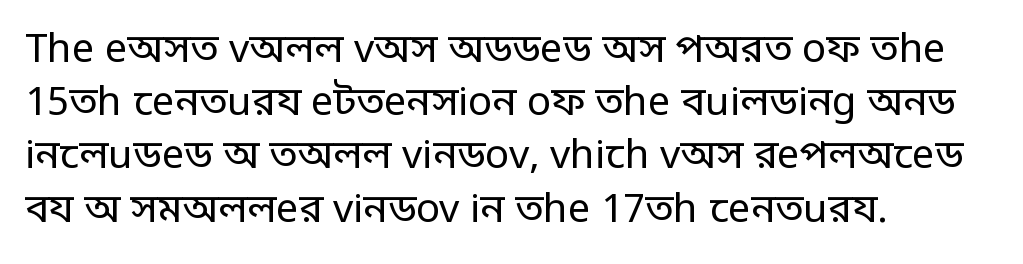
{"serif": "no", "italic": "no", "bold": "no", "weight": "regular", "width": "condensed", "stroke_contrast": "low", "monospaced": "no", "underline": "no", "align": "left", "line_spacing": "normal", "line_spacing_ratio": 1.33, "letter_spacing": "normal", "letter_spacing_em": 0.0, "glyph_px": 40}
